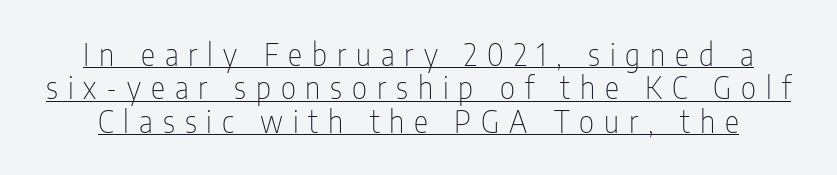
The image shows 30 px thin, condensed sans-serif type, upright; set tight line spacing (1.11x), unusually wide letter spacing (+0.33 em), underlined; low stroke contrast and a medium x-height.
